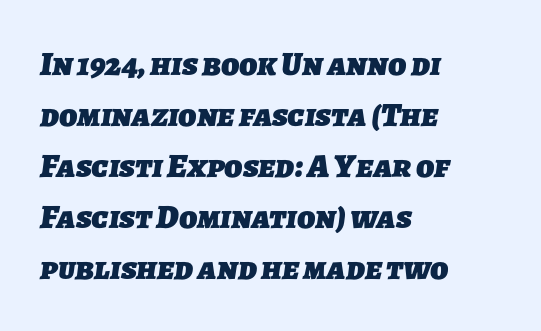
The image shows 34 px heavy sans-serif type; set left-aligned, normal line spacing (1.5x), normal letter spacing, not underlined; low stroke contrast and a medium x-height.
